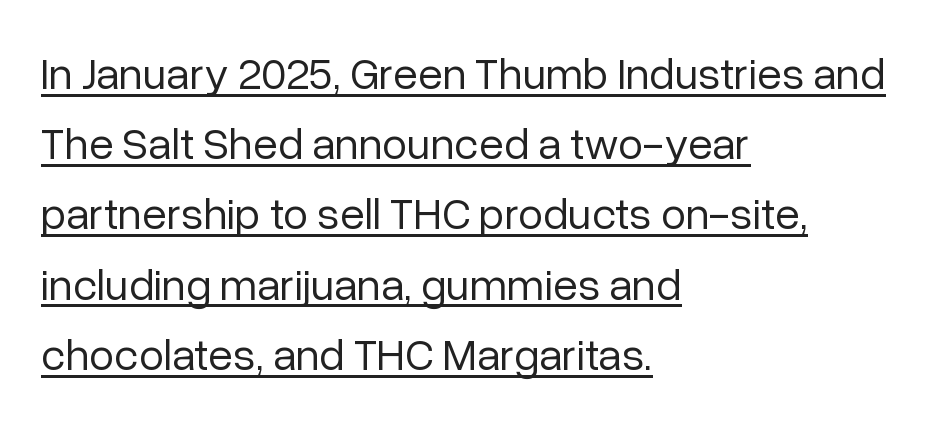
The image shows 45 px regular-weight sans-serif type, upright; set left-aligned, normal line spacing (1.56x), normal letter spacing, underlined; low stroke contrast and a medium x-height.
